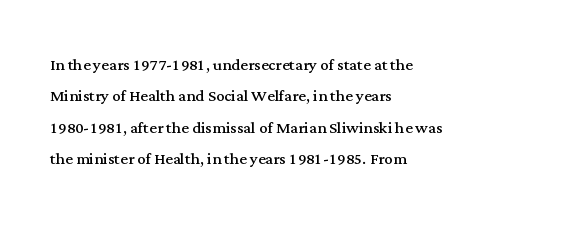
Ordinary non-slanted type is in use. Honestly, the row spacing looks completely unremarkable. These lines keep a tight, regular rhythm from letter to letter. These lines stack with their left ends in a neat column.
